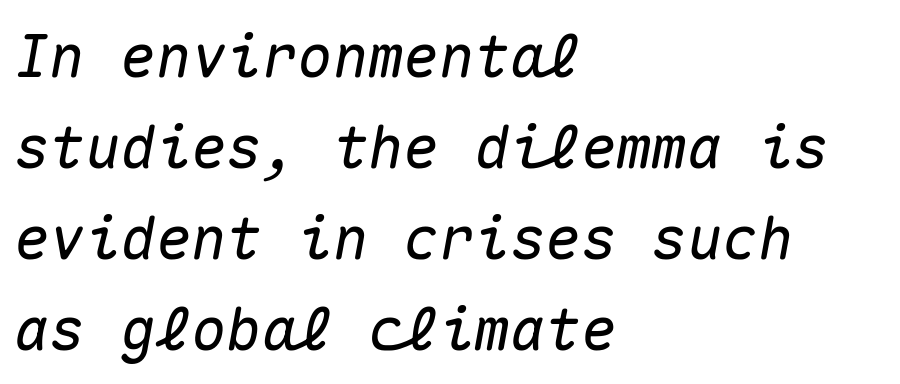
Does the lettering tilt? It does — this is italic. You could count columns in this text — the font is strictly monospaced. Observe the ordinary spacing: letters are neighbours, not strangers. The typesetter chose a ragged-right arrangement here. Nobody drew a line under any word here. Vertical spacing — default.
